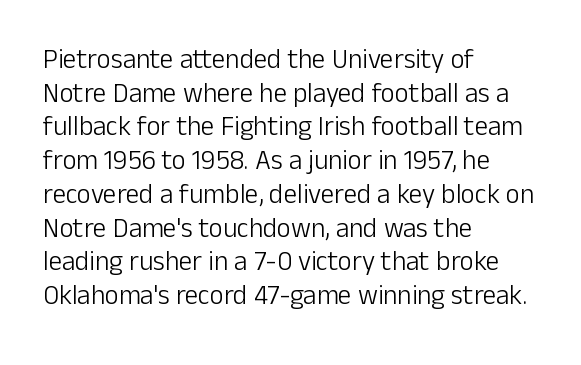
Q: Is the text bold? A: No.
Q: Is the text italic (slanted)? A: No, it is upright.
Q: Is the text underlined? A: No.
Q: How is the paragraph aligned? A: Left-aligned.
Q: Is the spacing between letters normal or unusually wide? A: Normal.
Q: Is the spacing between lines tight, normal or loose? A: Normal.
